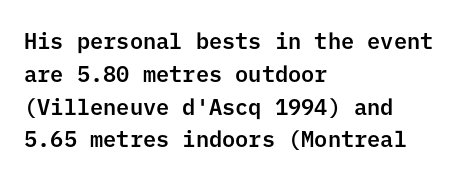
The specimen omits any rule beneath the text block's lines. Is the letter spacing exaggerated? No — it looks like the ordinary default. The typography opts for an upright posture over an oblique one. The rag falls on the right side of this text block. Baseline-to-baseline distance is the conventional proportion of letter height.
